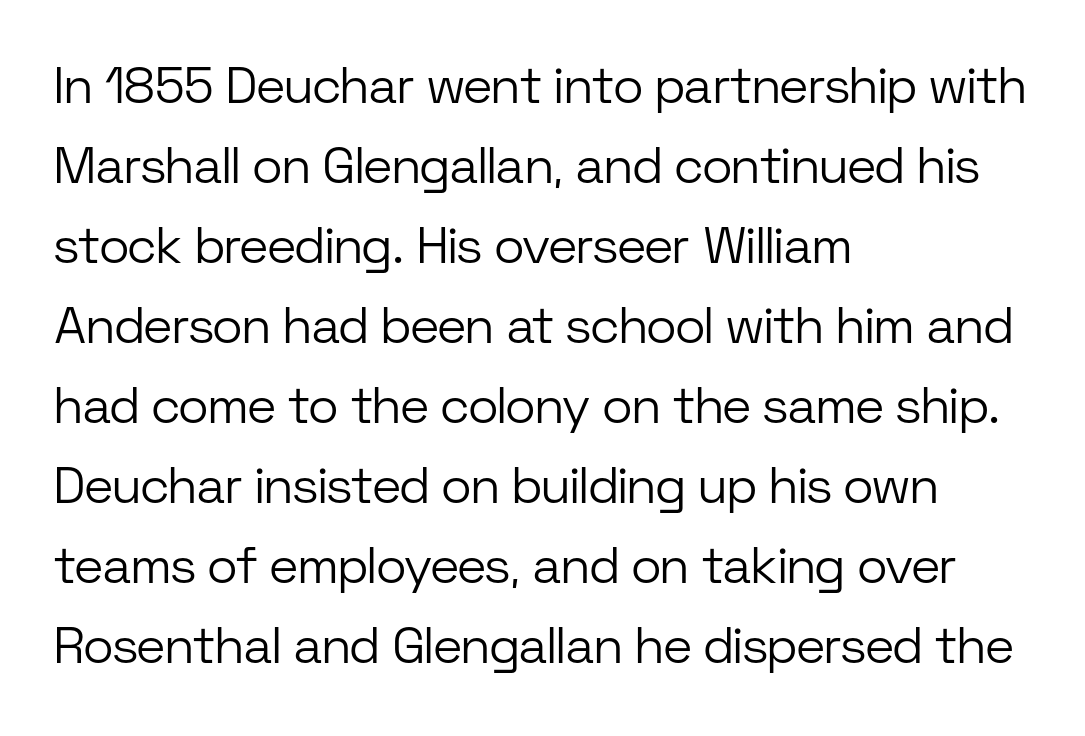
No feet cap the strokes, marking this as sans-serif type. These lines sit exactly where default settings would place them. Compared with typical body copy, the letter spacing here is the same. Do the characters align in a grid? No, the font is proportional. Weight class: somewhere from thin through regular. Notice how the passage keeps a crisp vertical edge on the left only.
